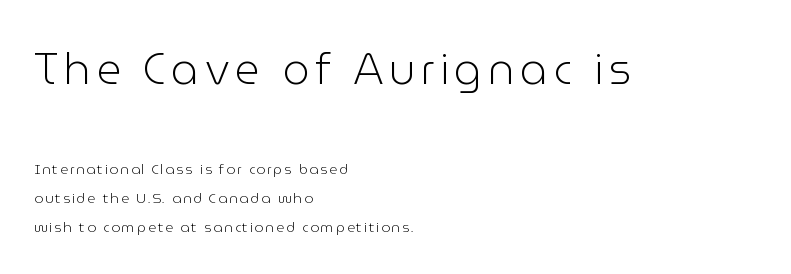
{"serif": "no", "italic": "no", "bold": "no", "weight": "light", "width": "normal", "stroke_contrast": "low", "x_height": "medium", "monospaced": "no", "underline": "no", "align": "left", "line_spacing": "loose", "line_spacing_ratio": 2.07, "larger_block": "first", "size_ratio": 3.07, "glyph_px": 43}
